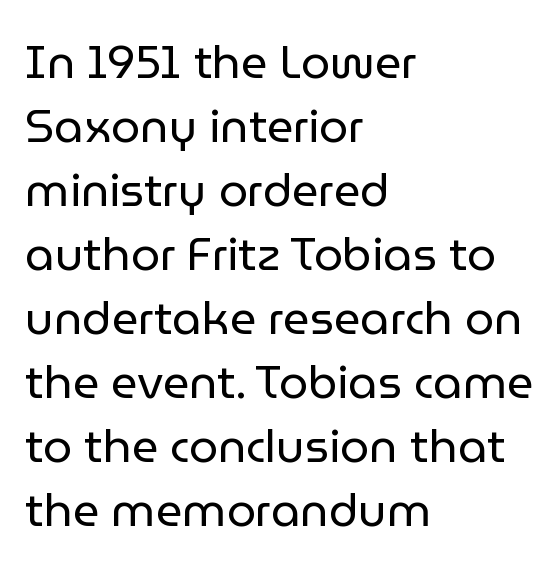
{"serif": "no", "italic": "no", "bold": "no", "weight": "regular", "width": "normal", "stroke_contrast": "low", "x_height": "medium", "monospaced": "no", "underline": "no", "align": "left", "line_spacing": "normal", "line_spacing_ratio": 1.39, "letter_spacing": "normal", "letter_spacing_em": 0.0, "glyph_px": 46}
